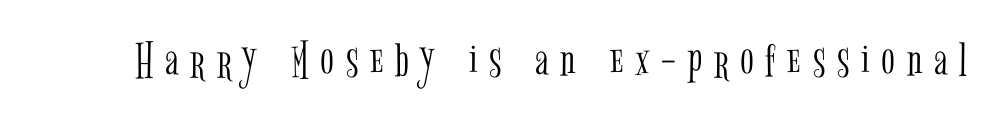
The image shows 51 px light, condensed serif type, upright; set unusually wide letter spacing (+0.23 em), not underlined; low stroke contrast and a medium x-height.
